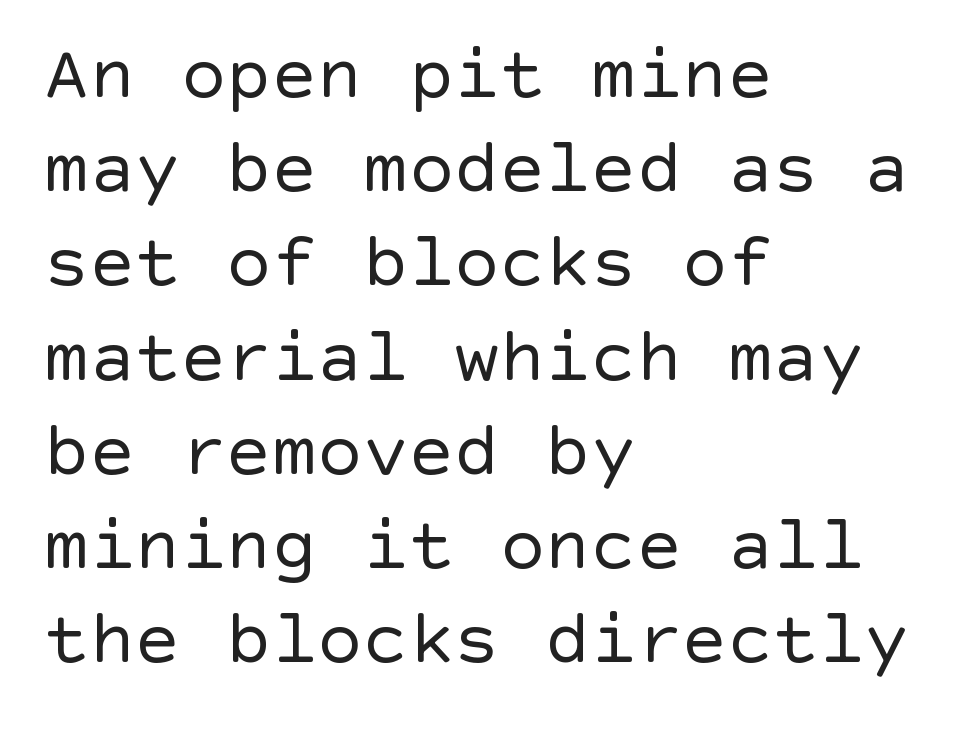
The image shows 76 px regular-weight sans-serif type, upright; set left-aligned, line spacing 1.24x, normal letter spacing, not underlined; a large x-height.
